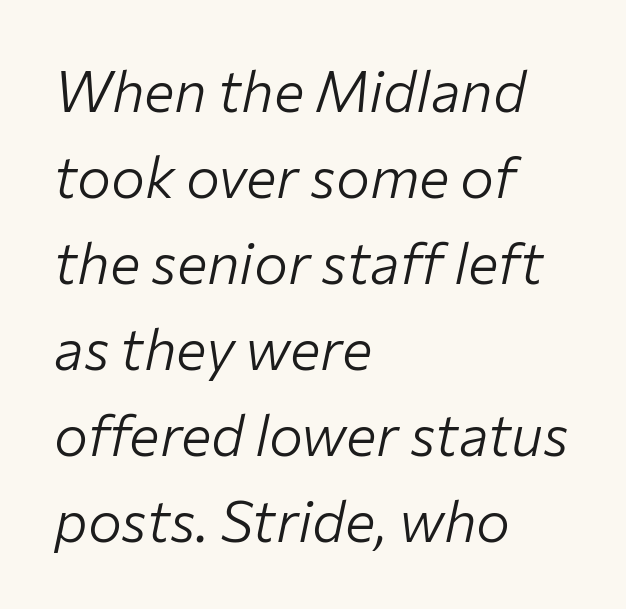
Q: Is the text bold? A: No.
Q: Is the text italic (slanted)? A: Yes, it leans right by about 12 degrees.
Q: Is the text underlined? A: No.
Q: How is the paragraph aligned? A: Left-aligned.
Q: Is the spacing between letters normal or unusually wide? A: Normal.
Q: Is the spacing between lines tight, normal or loose? A: Normal.
Q: Width (condensed, normal, or wide)? A: Normal.
Q: Stroke contrast? A: Low.
Q: x-height? A: Medium.
Q: Monospaced? A: No.
